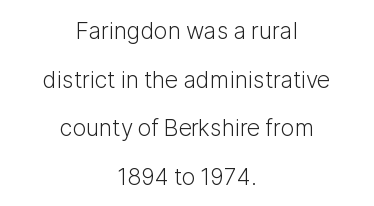
A typesetter would mark this as roman, not italic. The passage shown has conventional tracking throughout. Students, observe: this is what heavily led, spacious text looks like. Type without underlining. A student would call this center alignment; a typographer would say set centered. The font sits on the lighter half of the weight spectrum, regular included.
